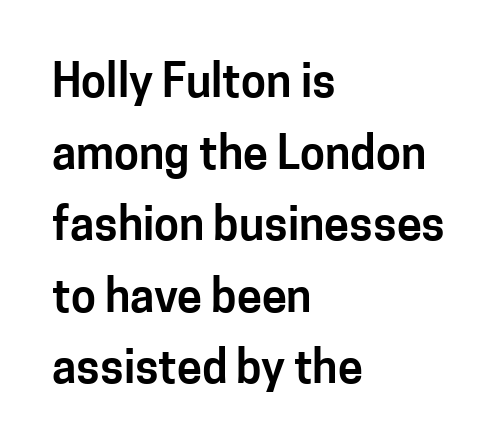
Compared with typical body copy, the letter spacing here is the same. Posture: upright roman. What kind of face is this? One without serifs — a sans. Regular leading. Caption: multi-line text, flush left, ragged right. Nobody drew a line under any word here.
